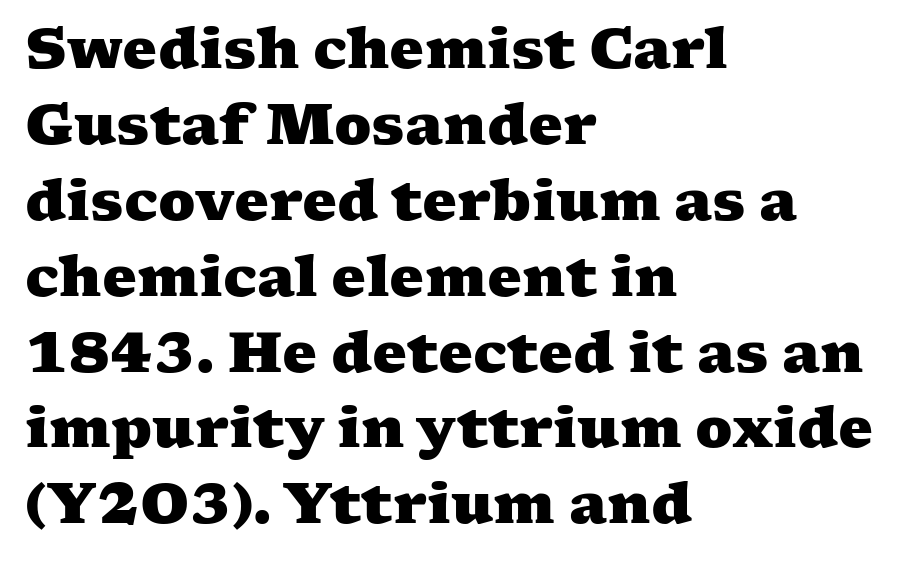
The font is running at its bold setting. Baseline-to-baseline distance is the conventional proportion of letter height. Unlike a clean sans, this face finishes its strokes with serifs. Inter-character spacing is left at the font's built-in metrics. Unmarked baselines from the first word to the last.
